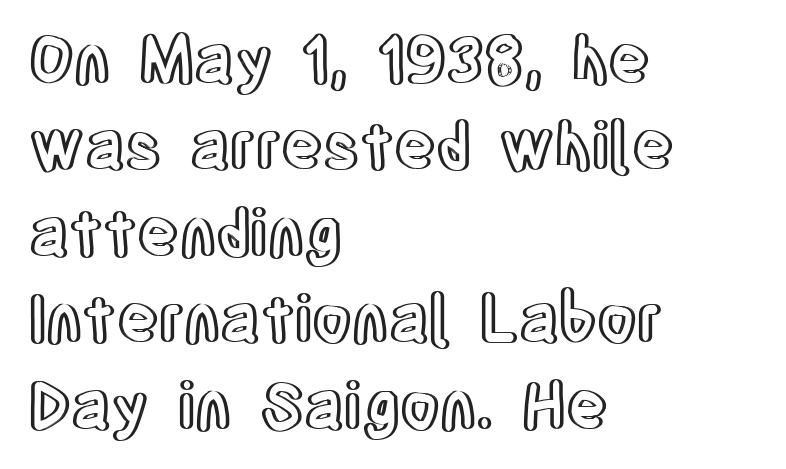
{"italic": "no", "width": "condensed", "x_height": "large", "monospaced": "no", "underline": "no", "align": "left", "line_spacing": "normal", "line_spacing_ratio": 1.35, "letter_spacing": "normal", "letter_spacing_em": 0.0, "glyph_px": 64}
